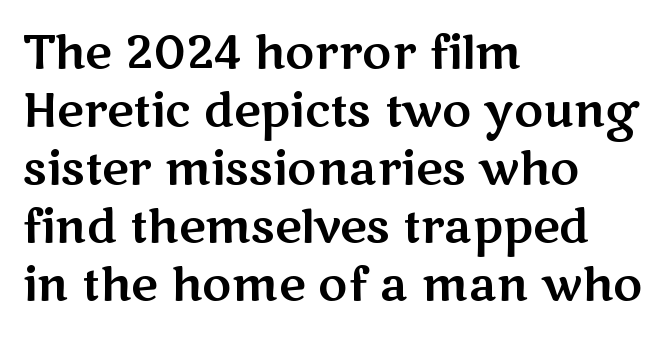
{"serif": "no", "italic": "no", "width": "wide", "stroke_contrast": "medium", "x_height": "medium", "monospaced": "no", "underline": "no", "align": "left", "line_spacing": "normal", "line_spacing_ratio": 1.29, "letter_spacing": "normal", "letter_spacing_em": 0.0, "glyph_px": 45}
